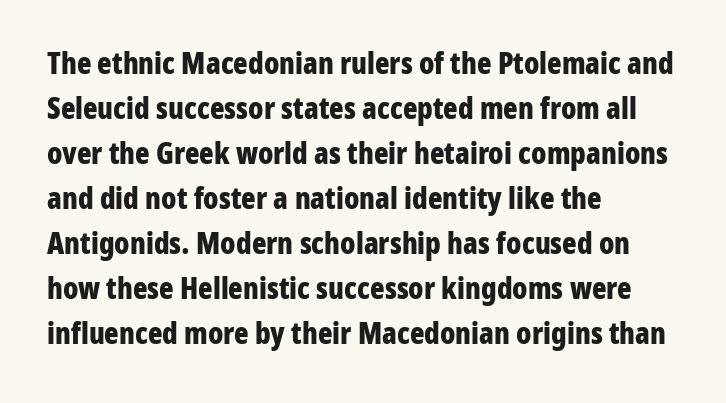
{"serif": "no", "italic": "no", "bold": "yes", "weight": "bold", "width": "condensed", "stroke_contrast": "low", "x_height": "medium", "monospaced": "no", "underline": "no", "align": "left", "line_spacing": "normal", "line_spacing_ratio": 1.5, "letter_spacing": "normal", "letter_spacing_em": 0.0, "glyph_px": 30}
